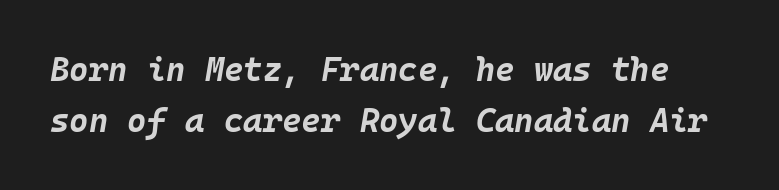
The image shows 33 px bold type, italic (leaning right), monospaced; set normal line spacing (1.54x), normal letter spacing, not underlined; low stroke contrast and a large x-height.
